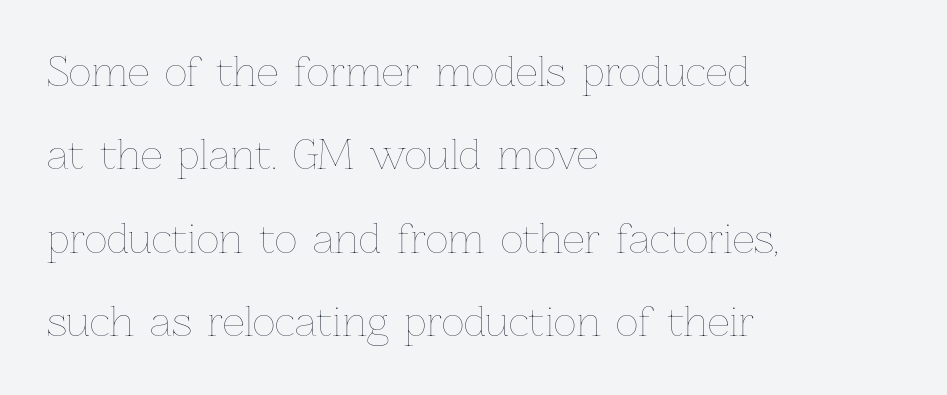
{"italic": "no", "bold": "no", "weight": "thin", "width": "normal", "stroke_contrast": "low", "x_height": "medium", "monospaced": "no", "underline": "no", "align": "left", "line_spacing": "loose", "line_spacing_ratio": 2.14, "letter_spacing": "normal", "letter_spacing_em": 0.0, "glyph_px": 39}
